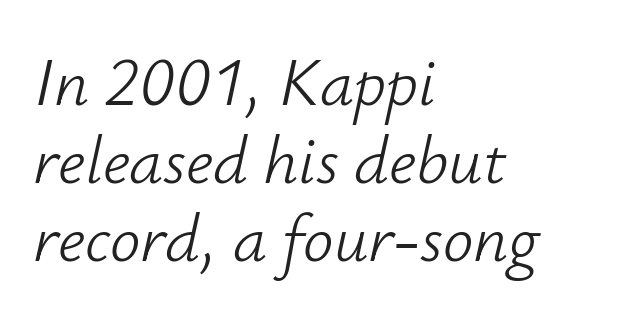
{"italic": "yes", "lean": "right", "slant_degrees": 12, "bold": "no", "weight": "light", "width": "normal", "stroke_contrast": "low", "x_height": "small", "monospaced": "no", "underline": "no", "align": "left", "line_spacing": "tight", "line_spacing_ratio": 1.15, "letter_spacing": "normal", "letter_spacing_em": 0.0, "glyph_px": 68}
